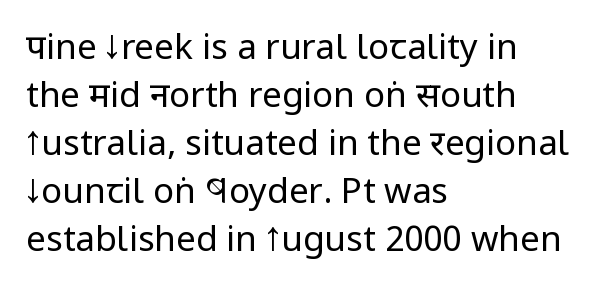
Look at the tracking — it's just the regular setting, nothing added. A quiet, ordinary-to-light weight characterises the typeface. The typesetter chose a ragged-right arrangement here. Nope, no serifs anywhere on these letters. You could not count columns in this text — the font is proportionally spaced. Posture: upright roman.
